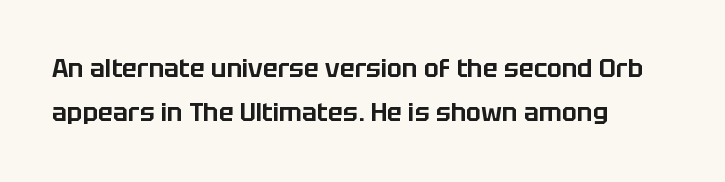
Q: Is the text italic (slanted)? A: No, it is upright.
Q: Is the text underlined? A: No.
Q: How is the paragraph aligned? A: Left-aligned.
Q: Is the spacing between letters normal or unusually wide? A: Normal.
